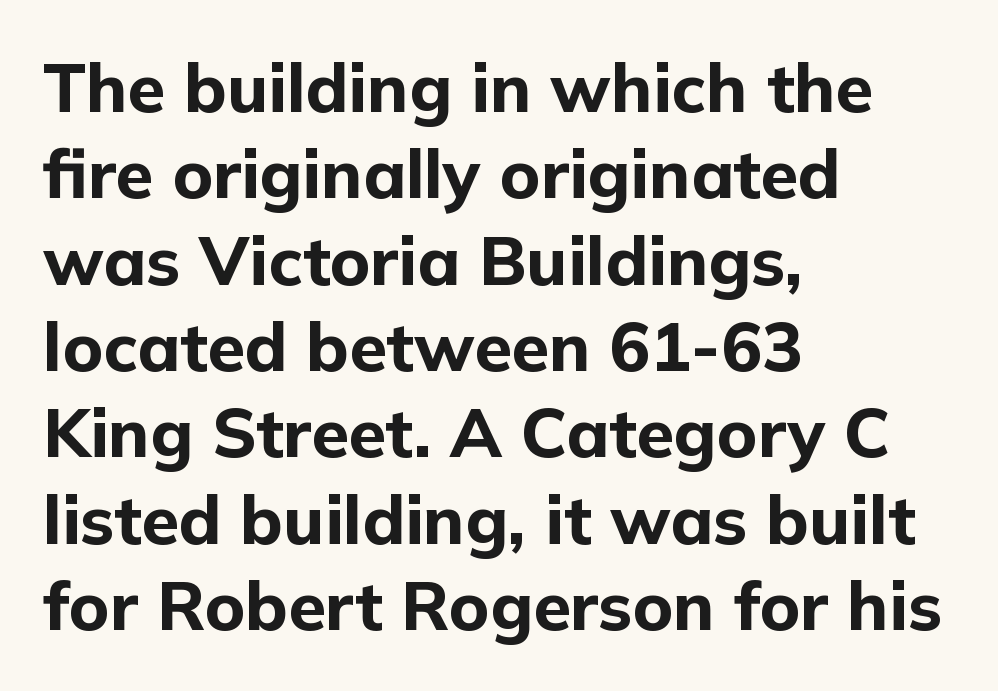
{"serif": "no", "italic": "no", "bold": "yes", "weight": "bold", "width": "normal", "stroke_contrast": "low", "x_height": "medium", "monospaced": "no", "underline": "no", "align": "left", "line_spacing": "normal", "line_spacing_ratio": 1.27, "letter_spacing": "normal", "letter_spacing_em": 0.0, "glyph_px": 68}
